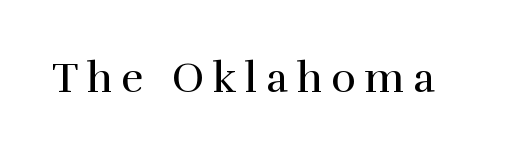
Note the varied advance widths — an 'i' is clearly narrower than an 'm'. Tall strokes in this sample are plumb rather than angled. The weight would be labelled regular, book, light, or lighter still. These lines have a slow, spaced-out rhythm from letter to letter.
